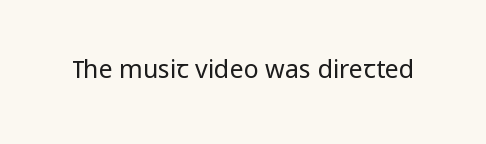
The image shows 25 px text type, upright; set normal letter spacing, not underlined.
